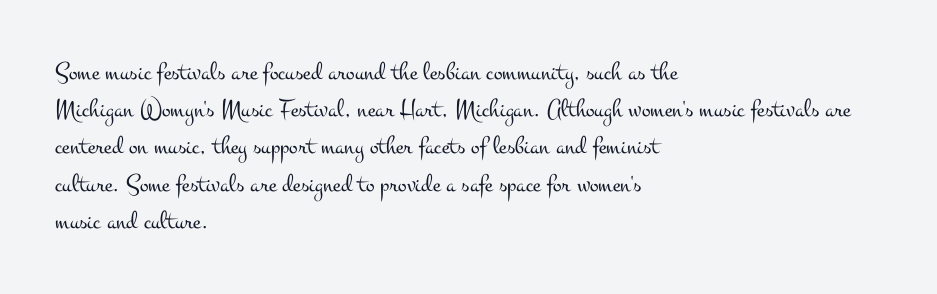
{"bold": "no", "underline": "no", "align": "left", "line_spacing": "normal", "line_spacing_ratio": 1.43, "letter_spacing": "normal", "letter_spacing_em": 0.0, "glyph_px": 26}
